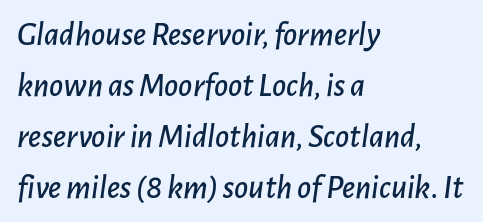
The image shows 34 px text type, italic (leaning right); set left-aligned, normal line spacing (1.5x), normal letter spacing, not underlined; low stroke contrast and a medium x-height.
